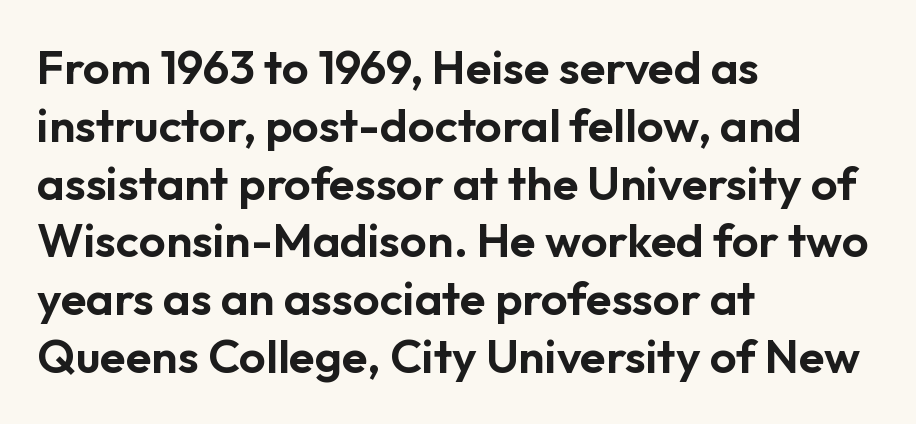
The image shows 47 px sans-serif type, upright; set left-aligned, line spacing 1.23x, normal letter spacing, not underlined; low stroke contrast and a medium x-height.
